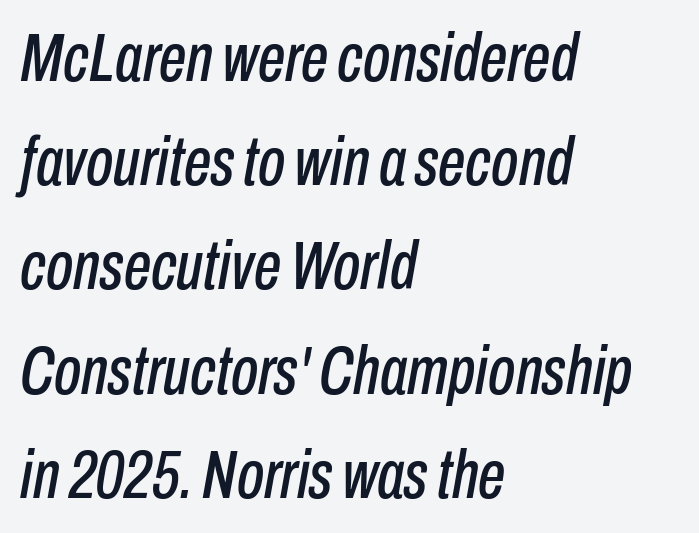
{"italic": "yes", "lean": "right", "slant_degrees": 10, "width": "condensed", "stroke_contrast": "low", "x_height": "medium", "monospaced": "no", "underline": "no", "align": "left", "line_spacing": "normal", "line_spacing_ratio": 1.51, "letter_spacing": "normal", "letter_spacing_em": 0.0, "glyph_px": 69}
